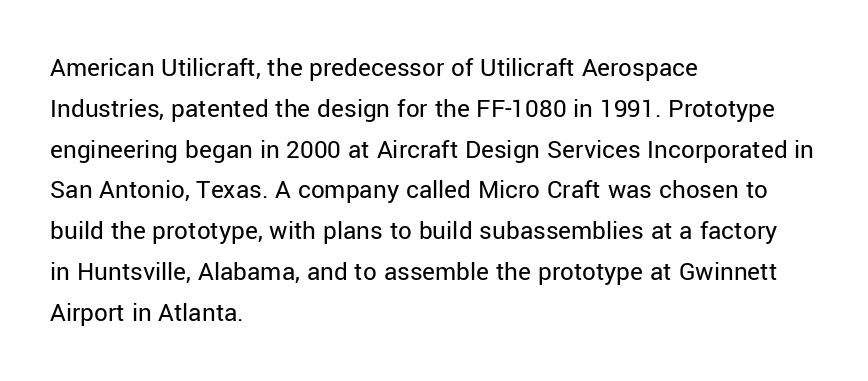
The image shows 27 px text type, upright; set left-aligned, normal line spacing (1.51x), normal letter spacing, not underlined.
